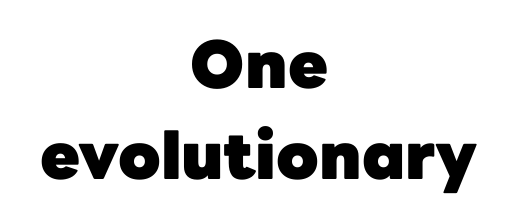
Q: Is the text bold? A: Yes.
Q: Is the text italic (slanted)? A: No, it is upright.
Q: Is the typeface a serif or a sans-serif typeface? A: Sans-serif.
Q: Is the text underlined? A: No.
Q: How is the paragraph aligned? A: Centered.
Q: Is the spacing between letters normal or unusually wide? A: Normal.
Q: Is the spacing between lines tight, normal or loose? A: Normal.
Q: Width (condensed, normal, or wide)? A: Normal.
Q: Stroke contrast? A: Low.
Q: x-height? A: Medium.
Q: Monospaced? A: No.
